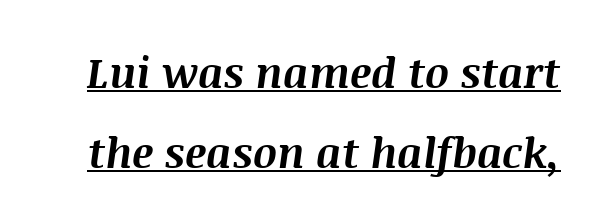
{"italic": "yes", "lean": "right", "slant_degrees": 8, "bold": "yes", "weight": "bold", "width": "normal", "stroke_contrast": "medium", "x_height": "large", "monospaced": "no", "underline": "yes", "line_spacing": "loose", "line_spacing_ratio": 1.9, "letter_spacing": "normal", "letter_spacing_em": 0.0, "glyph_px": 42}
